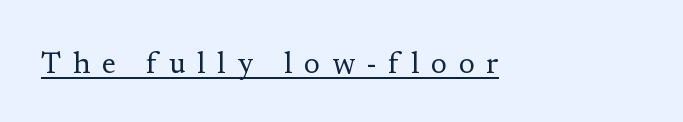
Here the designer chose a conventional face with non-uniform glyph widths. The letters stand upright; this is a roman face. Words appear elongated and porous because spacing is wide. The font sits on the lighter half of the weight spectrum, regular included. Like a heading marked for emphasis, these lines bear an underscore.
